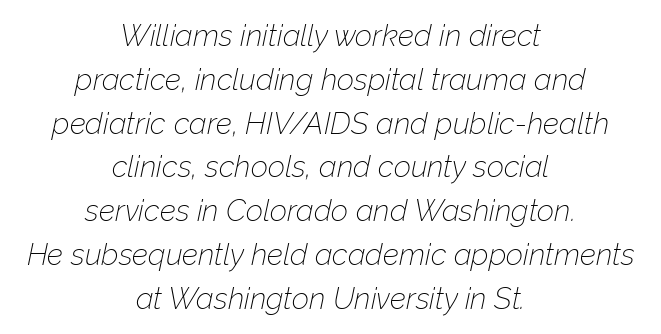
{"italic": "yes", "lean": "right", "slant_degrees": 12, "bold": "no", "weight": "thin", "width": "normal", "stroke_contrast": "low", "x_height": "medium", "monospaced": "no", "underline": "no", "align": "center", "line_spacing": "normal", "line_spacing_ratio": 1.46, "letter_spacing": "normal", "letter_spacing_em": 0.0, "glyph_px": 30}
